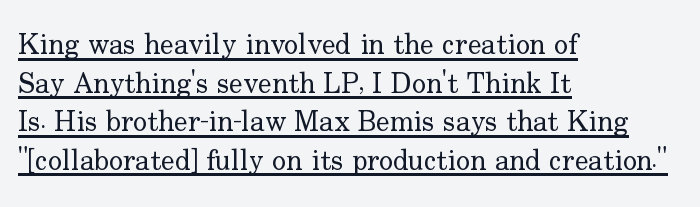
{"serif": "yes", "italic": "no", "bold": "no", "weight": "regular", "width": "normal", "stroke_contrast": "low", "x_height": "small", "monospaced": "no", "underline": "yes", "align": "left", "line_spacing": "normal", "line_spacing_ratio": 1.33, "letter_spacing": "normal", "letter_spacing_em": 0.0, "glyph_px": 29}
